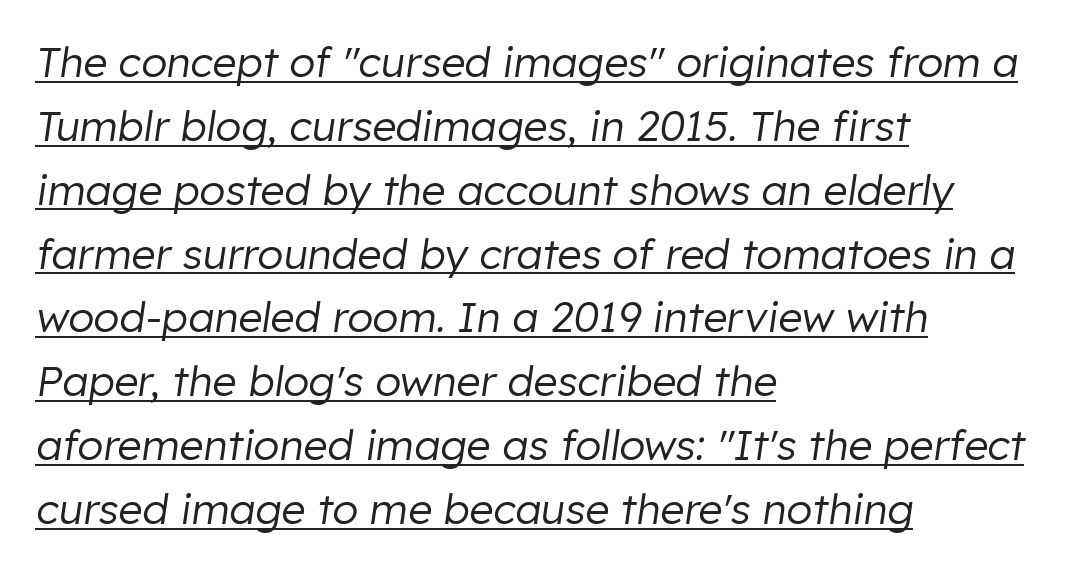
The image shows 42 px regular-weight type, italic (leaning right); set left-aligned, normal line spacing (1.52x), normal letter spacing, underlined; low stroke contrast and a medium x-height.
